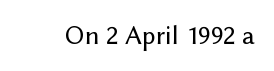
Q: Is the text italic (slanted)? A: No, it is upright.
Q: Is the text underlined? A: No.
Q: Is the spacing between letters normal or unusually wide? A: Normal.
